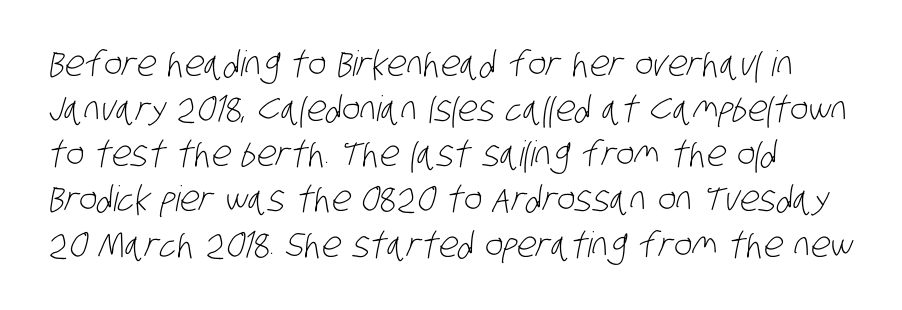
Q: Is the text bold? A: No.
Q: Is the typeface a serif or a sans-serif typeface? A: Sans-serif.
Q: Is the text underlined? A: No.
Q: Is the spacing between letters normal or unusually wide? A: Normal.
Q: Is the spacing between lines tight, normal or loose? A: Normal.
Q: Width (condensed, normal, or wide)? A: Condensed.
Q: Stroke contrast? A: Low.
Q: x-height? A: Large.
Q: Monospaced? A: No.
